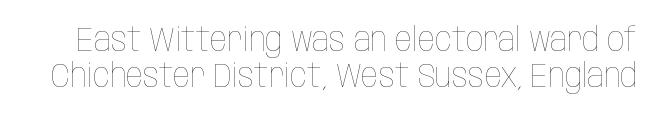
{"italic": "no", "bold": "no", "weight": "thin", "width": "condensed", "stroke_contrast": "low", "x_height": "large", "monospaced": "no", "underline": "no", "line_spacing": "tight", "line_spacing_ratio": 1.05, "letter_spacing": "normal", "letter_spacing_em": 0.0, "glyph_px": 34}
